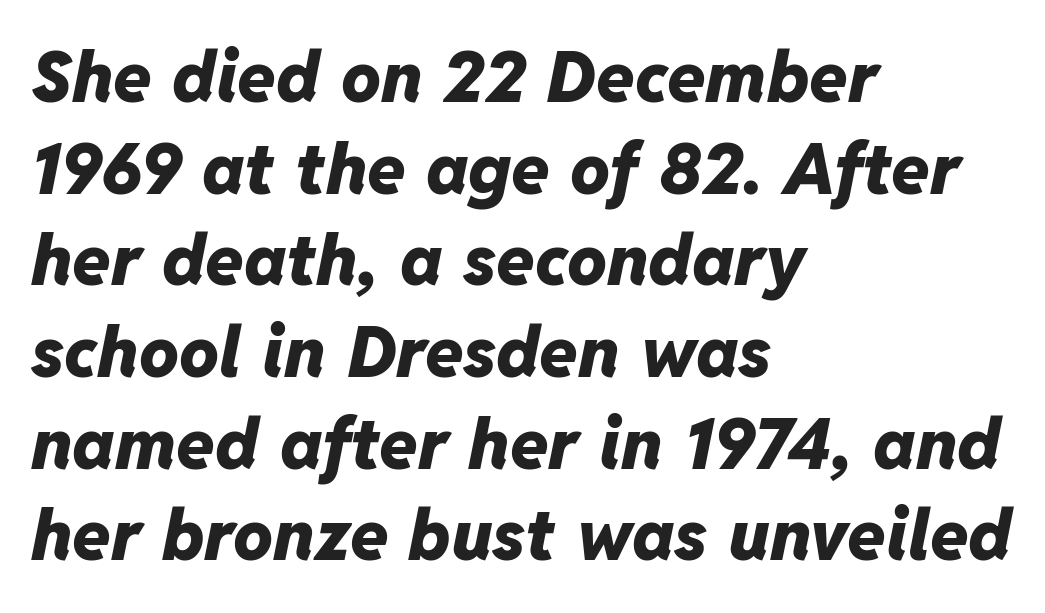
The face used here is rendered with its standard letterfit. Is the type bold? Yes — the strokes are clearly thick and heavy. The ragged edge is on the right, which tells us the setting is flush left. Notice how descenders clear the ascenders below comfortably — that's standard leading. Would a proofreader flag this as italicized? Yes. The passage shown is not underscored anywhere.
